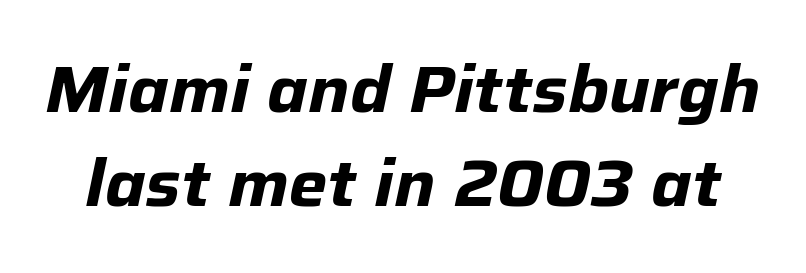
{"italic": "yes", "lean": "right", "slant_degrees": 12, "bold": "yes", "weight": "bold", "width": "normal", "stroke_contrast": "low", "x_height": "medium", "monospaced": "no", "underline": "no", "line_spacing": "normal", "line_spacing_ratio": 1.44, "letter_spacing": "normal", "letter_spacing_em": 0.0, "glyph_px": 65}
